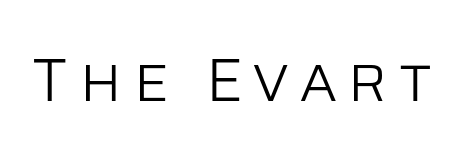
{"serif": "no", "italic": "no", "bold": "no", "weight": "light", "width": "normal", "stroke_contrast": "low", "x_height": "large", "monospaced": "no", "underline": "no", "glyph_px": 61}
